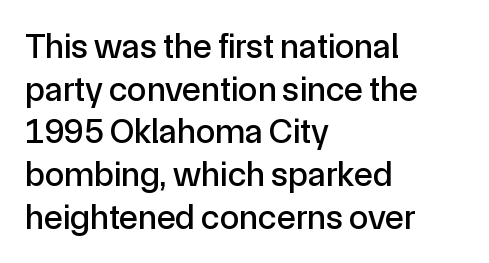
{"serif": "no", "italic": "no", "width": "normal", "x_height": "medium", "monospaced": "no", "underline": "no", "align": "left", "line_spacing_ratio": 1.22, "letter_spacing": "normal", "letter_spacing_em": 0.0, "glyph_px": 35}
